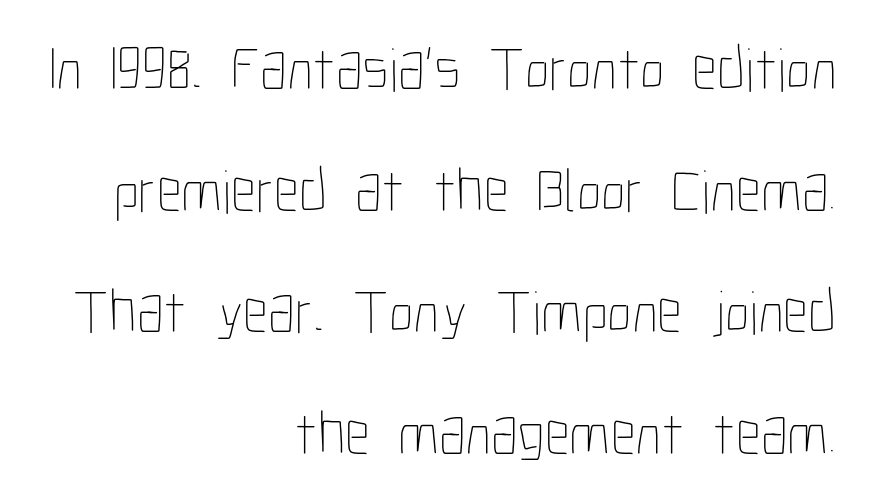
Q: Is the text bold? A: No.
Q: Is the text italic (slanted)? A: No, it is upright.
Q: Is the text underlined? A: No.
Q: How is the paragraph aligned? A: Right-aligned.
Q: Is the spacing between letters normal or unusually wide? A: Normal.
Q: Is the spacing between lines tight, normal or loose? A: Loose.
Q: Width (condensed, normal, or wide)? A: Condensed.
Q: Stroke contrast? A: Low.
Q: x-height? A: Medium.
Q: Monospaced? A: No.
